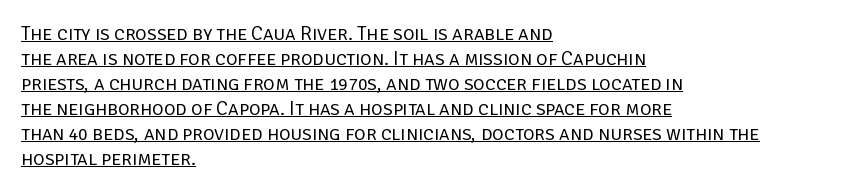
The image shows 20 px text type, upright; set left-aligned, normal line spacing (1.25x), normal letter spacing, underlined.
